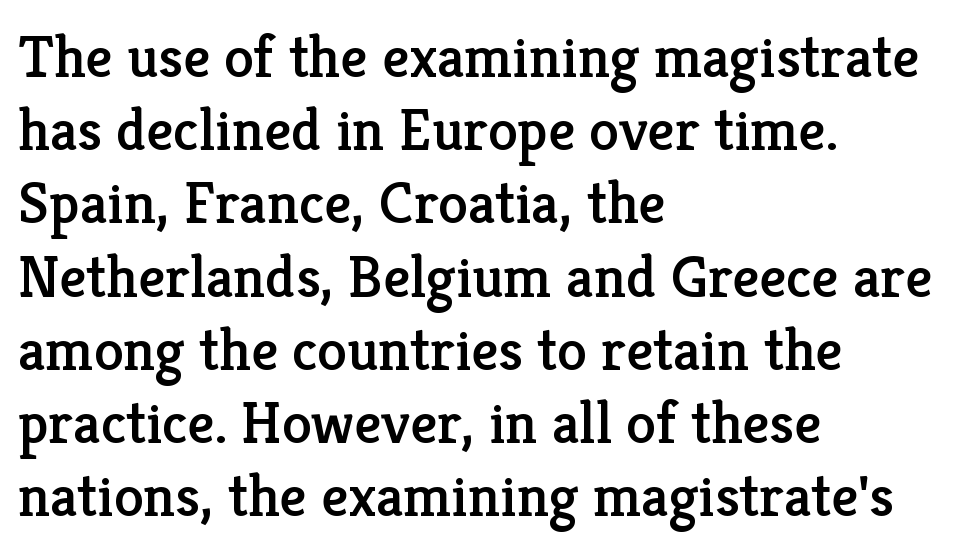
Q: Is the text italic (slanted)? A: No, it is upright.
Q: Is the typeface a serif or a sans-serif typeface? A: Serif.
Q: Is the text underlined? A: No.
Q: How is the paragraph aligned? A: Left-aligned.
Q: Is the spacing between letters normal or unusually wide? A: Normal.
Q: Width (condensed, normal, or wide)? A: Normal.
Q: Stroke contrast? A: Low.
Q: x-height? A: Medium.
Q: Monospaced? A: No.
